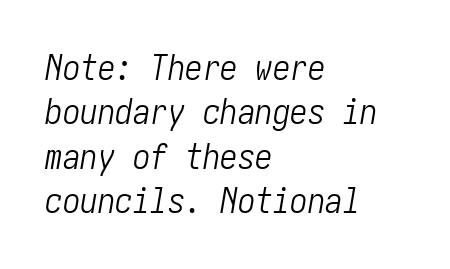
The rendering applies a slant to the glyphs. Nothing unusual about the tracking: characters are spaced as the font intends. Each row of text sits above clean, open space. Vertically, the passage feels balanced, rows spaced as you'd expect. Compared with a centered layout, this one pins lines to the left instead.
